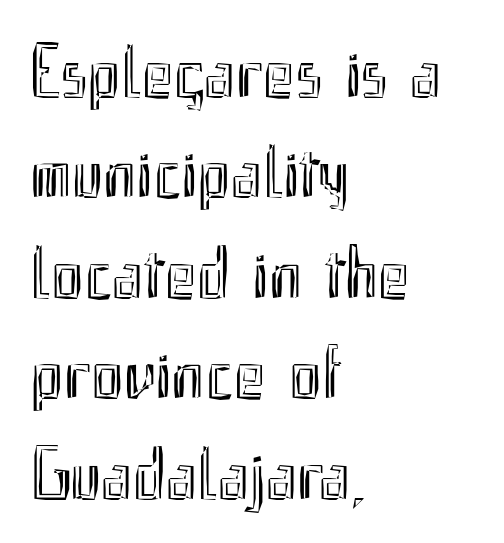
The image shows 75 px condensed type, upright; set left-aligned, normal line spacing (1.34x), normal letter spacing, not underlined; a small x-height.
